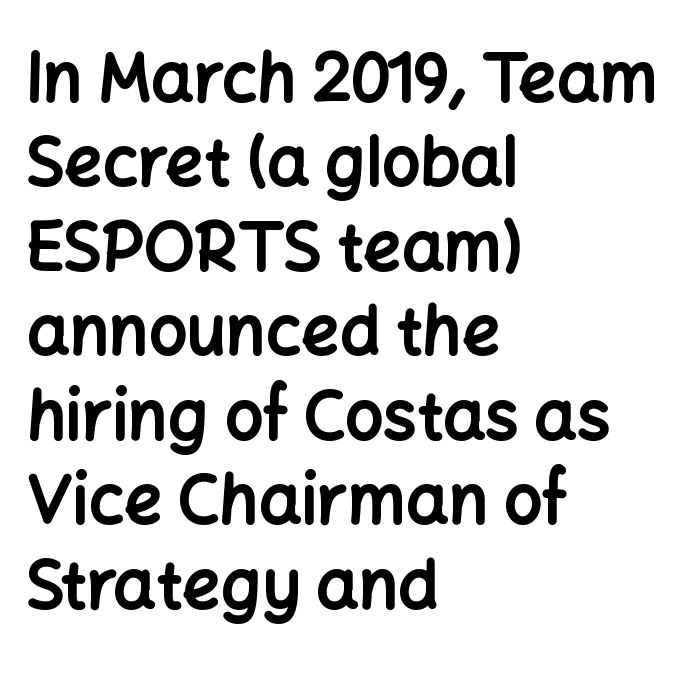
Rule under the text: the space is simply empty. The face used here is a sans, in the tradition of grotesques and geometrics. The paragraph shown leans on its left margin. This block has exactly the height ordinary leading produces.
